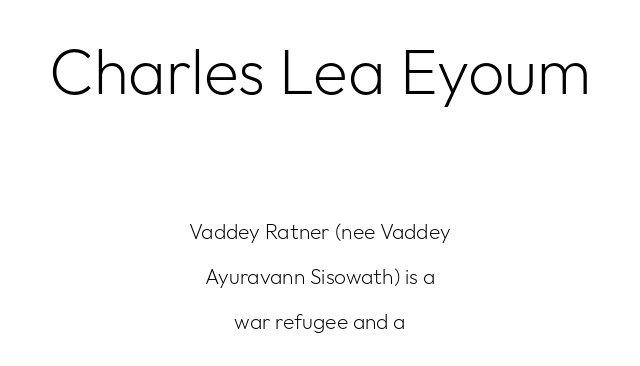
Q: Is the text bold? A: No.
Q: Is the text italic (slanted)? A: No, it is upright.
Q: Is the typeface a serif or a sans-serif typeface? A: Sans-serif.
Q: Is the text underlined? A: No.
Q: How is the paragraph aligned? A: Centered.
Q: Is the spacing between letters normal or unusually wide? A: Normal.
Q: Is the spacing between lines tight, normal or loose? A: Loose.
Q: Which block of text is set in a larger size, the first (top) or the second (bottom)? A: The first (top) one.
Q: Width (condensed, normal, or wide)? A: Normal.
Q: Stroke contrast? A: Low.
Q: x-height? A: Medium.
Q: Monospaced? A: No.
